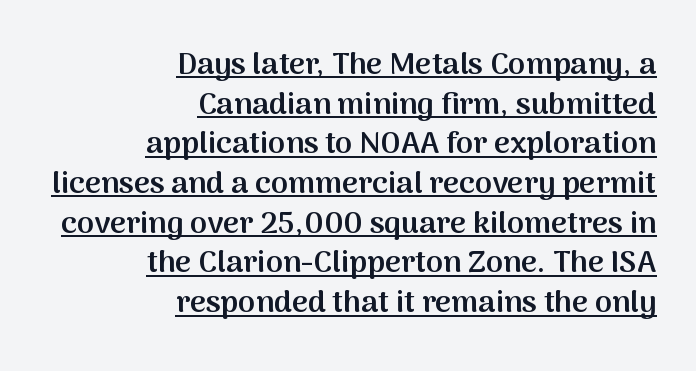
Q: Is the text bold? A: Semi-bold.
Q: Is the text italic (slanted)? A: No, it is upright.
Q: Is the typeface a serif or a sans-serif typeface? A: Sans-serif.
Q: Is the text underlined? A: Yes.
Q: How is the paragraph aligned? A: Right-aligned.
Q: Is the spacing between letters normal or unusually wide? A: Normal.
Q: Is the spacing between lines tight, normal or loose? A: Normal.
Q: Width (condensed, normal, or wide)? A: Normal.
Q: Stroke contrast? A: Medium.
Q: x-height? A: Medium.
Q: Monospaced? A: No.
